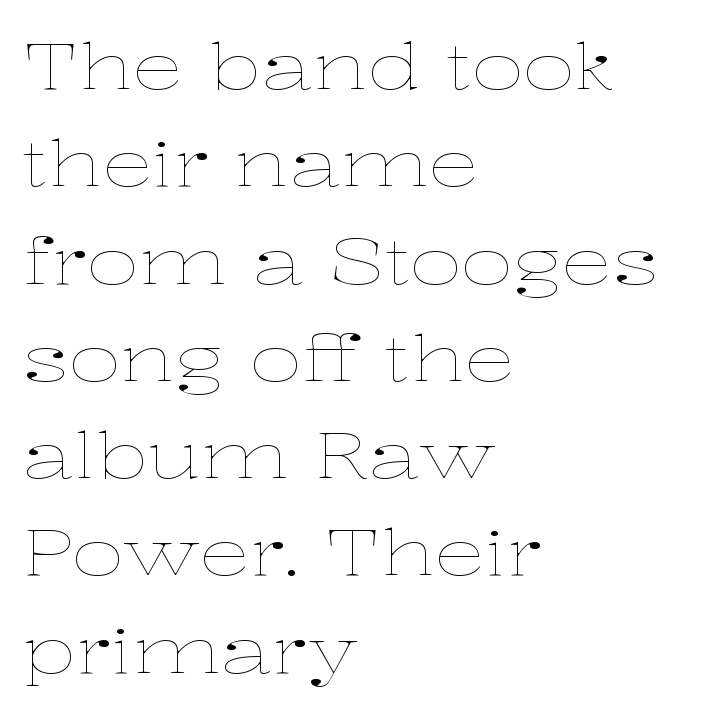
Q: Is the text bold? A: No.
Q: Is the text italic (slanted)? A: No, it is upright.
Q: Is the text underlined? A: No.
Q: How is the paragraph aligned? A: Left-aligned.
Q: Is the spacing between letters normal or unusually wide? A: Normal.
Q: Is the spacing between lines tight, normal or loose? A: Normal.
Q: Width (condensed, normal, or wide)? A: Wide.
Q: Stroke contrast? A: Low.
Q: x-height? A: Medium.
Q: Monospaced? A: No.
